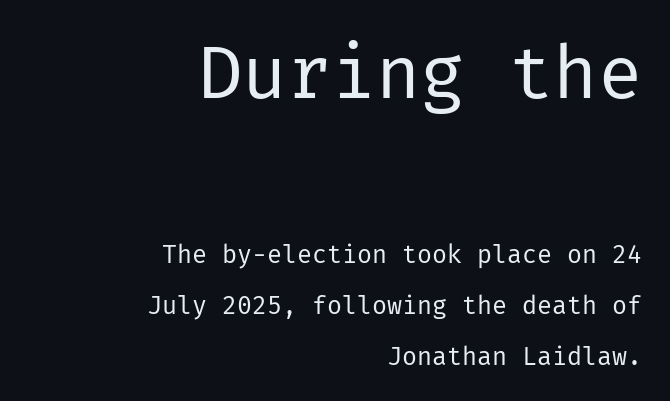
Q: Is the text bold? A: No.
Q: Is the text italic (slanted)? A: No, it is upright.
Q: Is the typeface a serif or a sans-serif typeface? A: Sans-serif.
Q: Is the text underlined? A: No.
Q: How is the paragraph aligned? A: Right-aligned.
Q: Is the spacing between letters normal or unusually wide? A: Normal.
Q: Is the spacing between lines tight, normal or loose? A: Loose.
Q: Which block of text is set in a larger size, the first (top) or the second (bottom)? A: The first (top) one.
Q: Width (condensed, normal, or wide)? A: Normal.
Q: Stroke contrast? A: Low.
Q: x-height? A: Medium.
